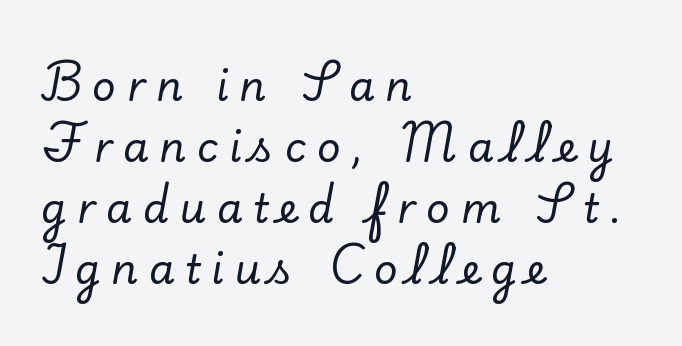
Q: Is the text italic (slanted)? A: Yes.
Q: Is the typeface a serif or a sans-serif typeface? A: Serif.
Q: Is the text underlined? A: No.
Q: How is the paragraph aligned? A: Left-aligned.
Q: Is the spacing between letters normal or unusually wide? A: Unusually wide.
Q: Is the spacing between lines tight, normal or loose? A: Normal.
Q: Width (condensed, normal, or wide)? A: Normal.
Q: Stroke contrast? A: Low.
Q: x-height? A: Small.
Q: Monospaced? A: No.
